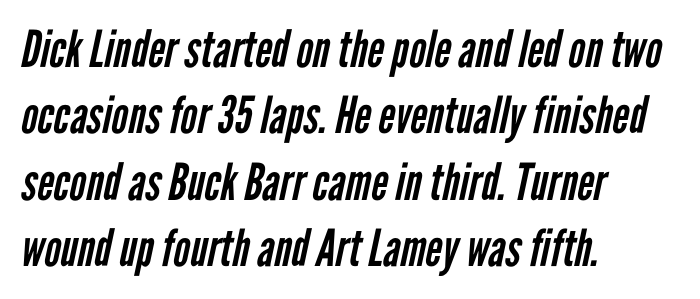
Is the block centered? No — it sits flush against the left margin. You can tell from the bare stems that sans-serif type was used. Is this a fixed-width face? No — the glyphs have proportional, varying widths. The line texture is even and compact thanks to regular tracking. Glance below the letters and you will spot only blank space.
